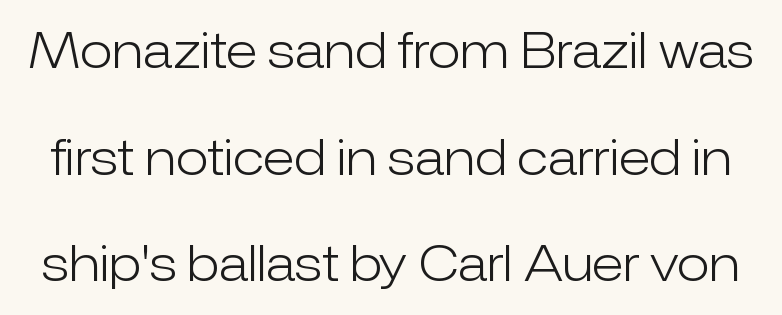
Q: Is the text bold? A: No.
Q: Is the text italic (slanted)? A: No, it is upright.
Q: Is the typeface a serif or a sans-serif typeface? A: Sans-serif.
Q: Is the text underlined? A: No.
Q: Is the spacing between letters normal or unusually wide? A: Normal.
Q: Is the spacing between lines tight, normal or loose? A: Loose.
Q: Width (condensed, normal, or wide)? A: Normal.
Q: Stroke contrast? A: Low.
Q: x-height? A: Medium.
Q: Monospaced? A: No.
